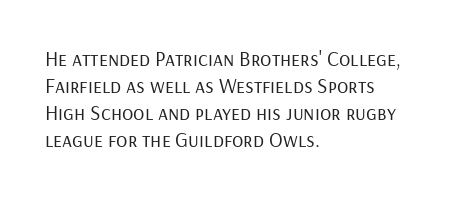
Q: Is the text bold? A: No.
Q: Is the text italic (slanted)? A: No, it is upright.
Q: Is the text underlined? A: No.
Q: How is the paragraph aligned? A: Left-aligned.
Q: Is the spacing between letters normal or unusually wide? A: Normal.
Q: Is the spacing between lines tight, normal or loose? A: Normal.
